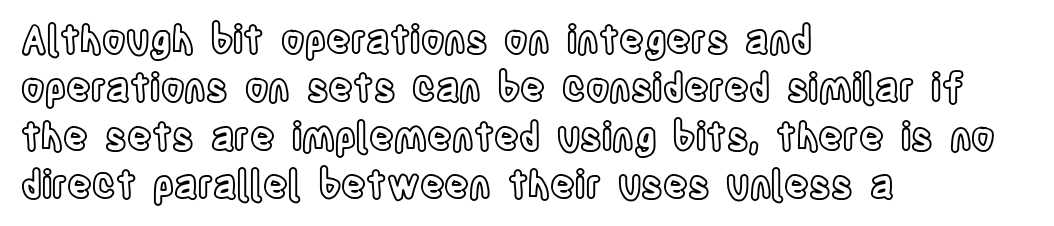
The image shows 38 px condensed type, upright; set left-aligned, normal line spacing (1.27x), normal letter spacing, not underlined; a large x-height.
